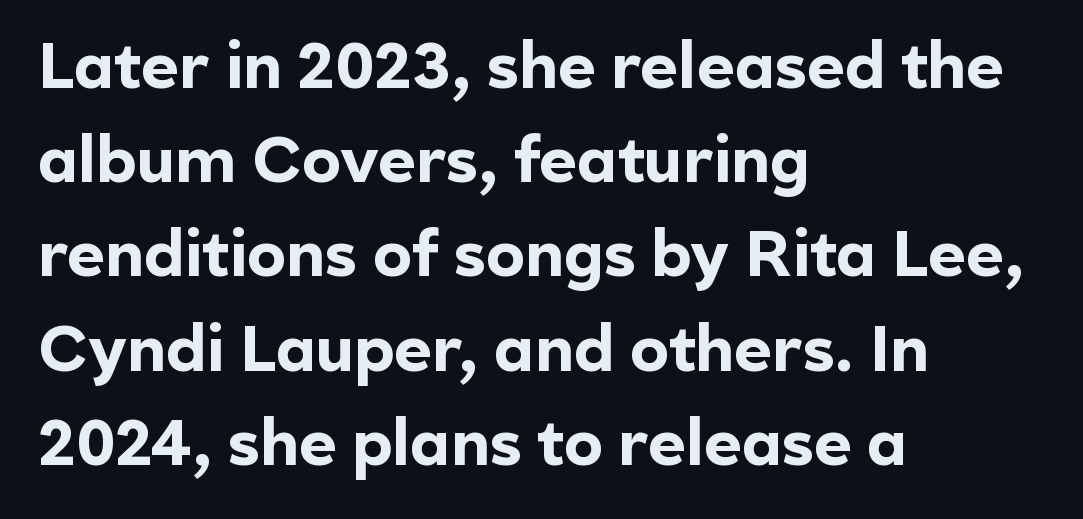
{"serif": "no", "italic": "no", "bold": "yes", "weight": "bold", "width": "normal", "x_height": "medium", "monospaced": "no", "underline": "no", "align": "left", "line_spacing": "normal", "line_spacing_ratio": 1.45, "letter_spacing": "normal", "letter_spacing_em": 0.0, "glyph_px": 65}
